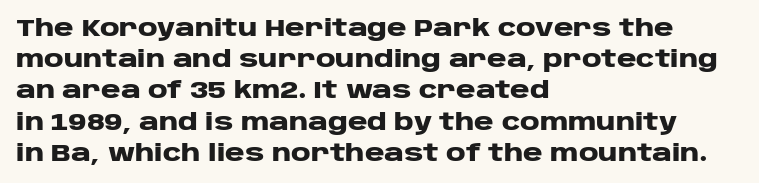
Every letter is thick-stroked: bold, no question. Line starts are locked; line ends wander. What's the leading like? Ordinary, nothing unusual. Glance below the letters and you will spot only blank space.
